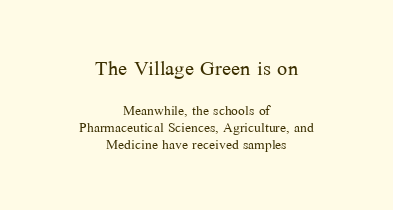
Q: Is the text bold? A: No.
Q: Is the text italic (slanted)? A: No, it is upright.
Q: Is the text underlined? A: No.
Q: How is the paragraph aligned? A: Centered.
Q: Is the spacing between letters normal or unusually wide? A: Normal.
Q: Is the spacing between lines tight, normal or loose? A: Tight.
Q: Which block of text is set in a larger size, the first (top) or the second (bottom)? A: The first (top) one.
